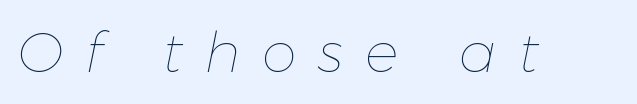
Q: Is the text bold? A: No.
Q: Is the text italic (slanted)? A: Yes, it leans right by about 11 degrees.
Q: Is the text underlined? A: No.
Q: Is the spacing between letters normal or unusually wide? A: Unusually wide.
Q: Width (condensed, normal, or wide)? A: Normal.
Q: Stroke contrast? A: Low.
Q: x-height? A: Medium.
Q: Monospaced? A: No.
